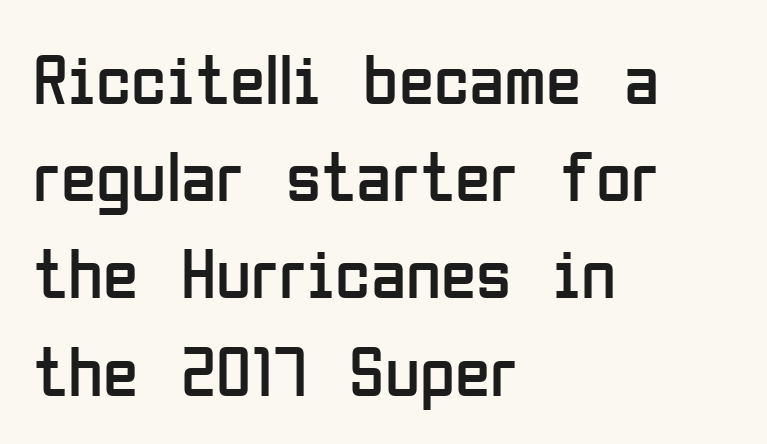
This reads as an unemphasized weight, regular at the heaviest. This rendering leaves character spacing at its baseline value. No word sits above an underline. Here the designer chose a conventional face with non-uniform glyph widths. Teacher's note: observe the even left margin — that is flush-left alignment.
